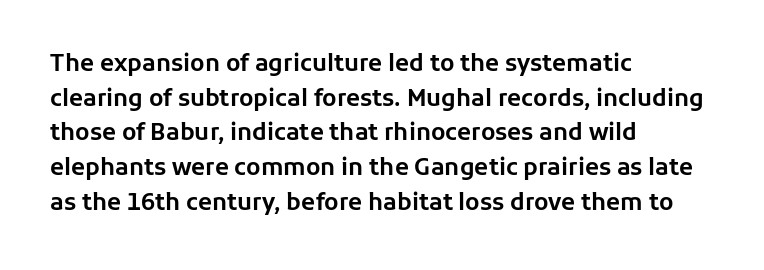
Students, observe: this is what conventionally led text looks like. Has an underline been added? It has not. Words appear dense and cohesive because spacing is normal. If you drew a ruler down the left edge, every line would touch it.
